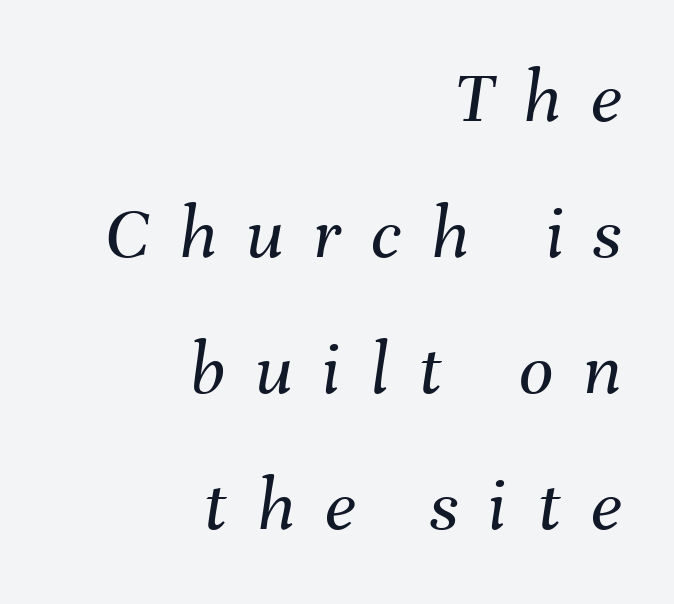
Would a proofreader flag this as italicized? Yes. The font sits on the lighter half of the weight spectrum, regular included. One-word summary of the alignment: right. The line texture is sparse and dotted thanks to wide tracking.
